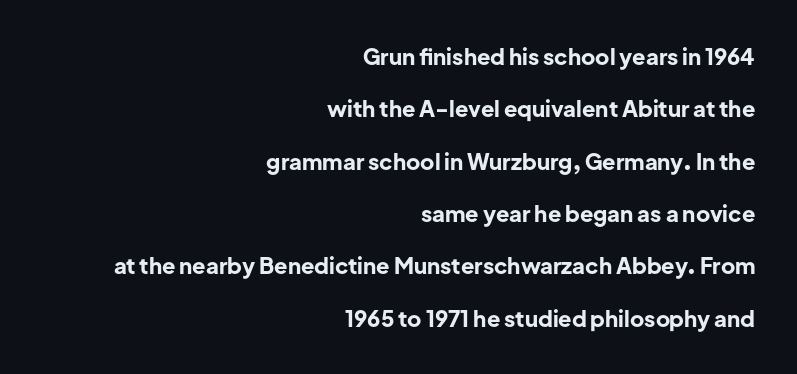
{"italic": "no", "bold": "yes", "underline": "no", "align": "right", "line_spacing": "loose", "line_spacing_ratio": 2.38, "letter_spacing": "normal", "letter_spacing_em": 0.0, "glyph_px": 22}
